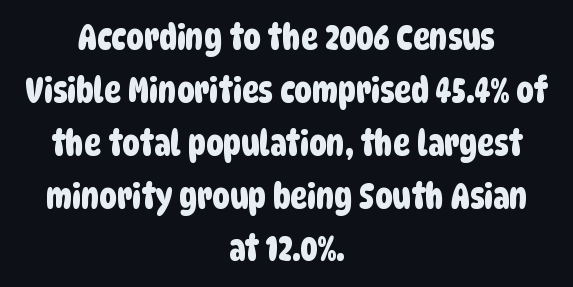
Q: Is the typeface a serif or a sans-serif typeface? A: Sans-serif.
Q: Is the text underlined? A: No.
Q: How is the paragraph aligned? A: Centered.
Q: Is the spacing between letters normal or unusually wide? A: Normal.
Q: Is the spacing between lines tight, normal or loose? A: Normal.
Q: Width (condensed, normal, or wide)? A: Condensed.
Q: Stroke contrast? A: Low.
Q: x-height? A: Large.
Q: Monospaced? A: No.
